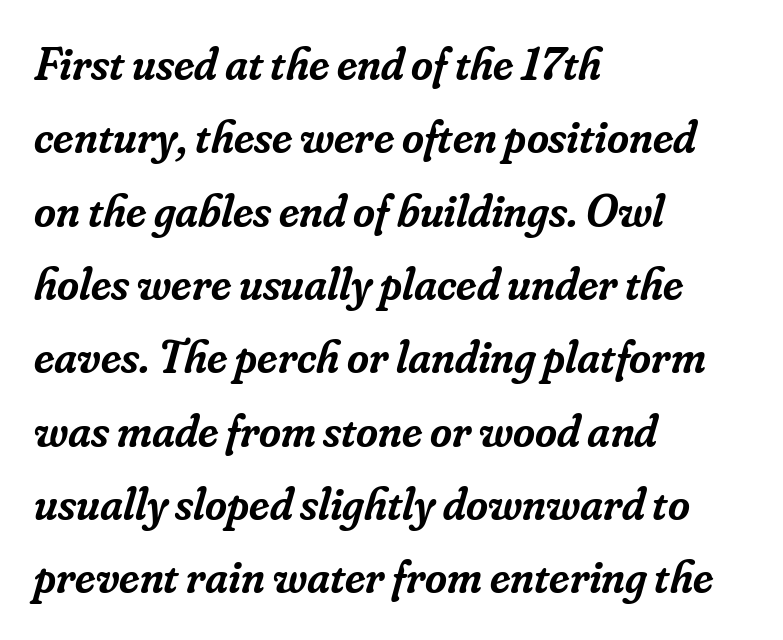
The image shows 47 px semibold serif type, italic (leaning right); set left-aligned, normal line spacing (1.56x), normal letter spacing, not underlined; low stroke contrast and a small x-height.
